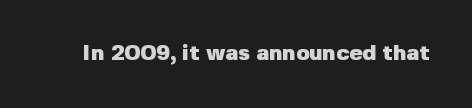
The image shows 22 px bold type, upright; set normal letter spacing, not underlined.
